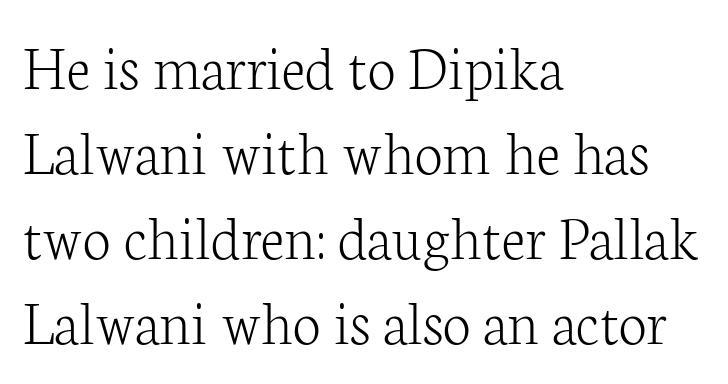
The image shows 64 px light serif type, upright; set left-aligned, normal line spacing (1.33x), normal letter spacing, not underlined; low stroke contrast and a medium x-height.
